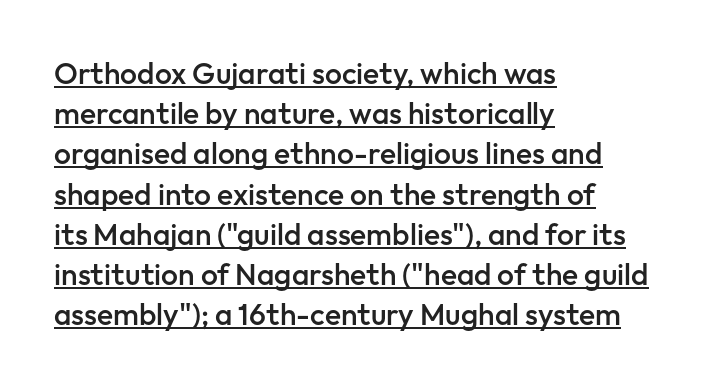
A typesetter would call this proportional, since set widths differ per character. Whoever set this chose a conventional vertical rhythm. Is the block centered? No — it sits flush against the left margin. Note: no serifs on the glyphs. No extra tracking has been applied to these lines. This is underlined copy, the kind a proofreader might mark for attention.
